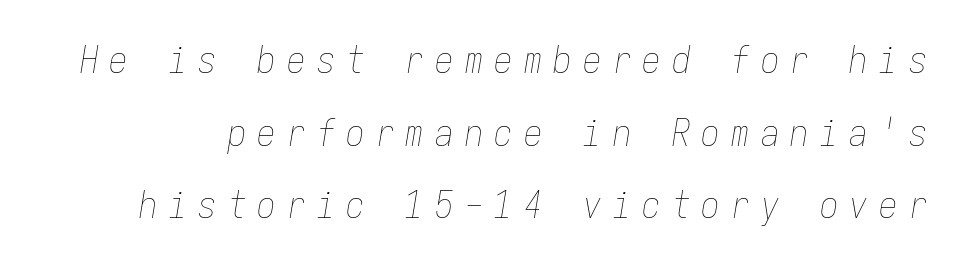
Q: Is the text bold? A: No.
Q: Is the text italic (slanted)? A: Yes, it leans right by about 9 degrees.
Q: Is the text underlined? A: No.
Q: Is the spacing between letters normal or unusually wide? A: Unusually wide.
Q: Is the spacing between lines tight, normal or loose? A: Loose.
Q: Width (condensed, normal, or wide)? A: Condensed.
Q: Stroke contrast? A: Low.
Q: x-height? A: Medium.
Q: Monospaced? A: Yes.
